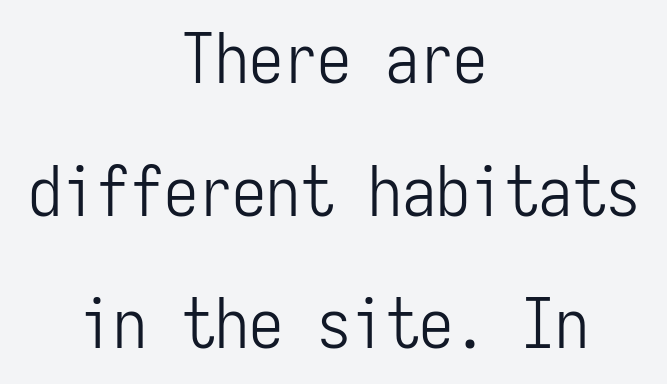
Q: Is the text bold? A: No.
Q: Is the text italic (slanted)? A: No, it is upright.
Q: Is the typeface a serif or a sans-serif typeface? A: Sans-serif.
Q: Is the text underlined? A: No.
Q: How is the paragraph aligned? A: Centered.
Q: Is the spacing between letters normal or unusually wide? A: Normal.
Q: Is the spacing between lines tight, normal or loose? A: Loose.
Q: Width (condensed, normal, or wide)? A: Condensed.
Q: Stroke contrast? A: Low.
Q: x-height? A: Medium.
Q: Monospaced? A: Yes.
